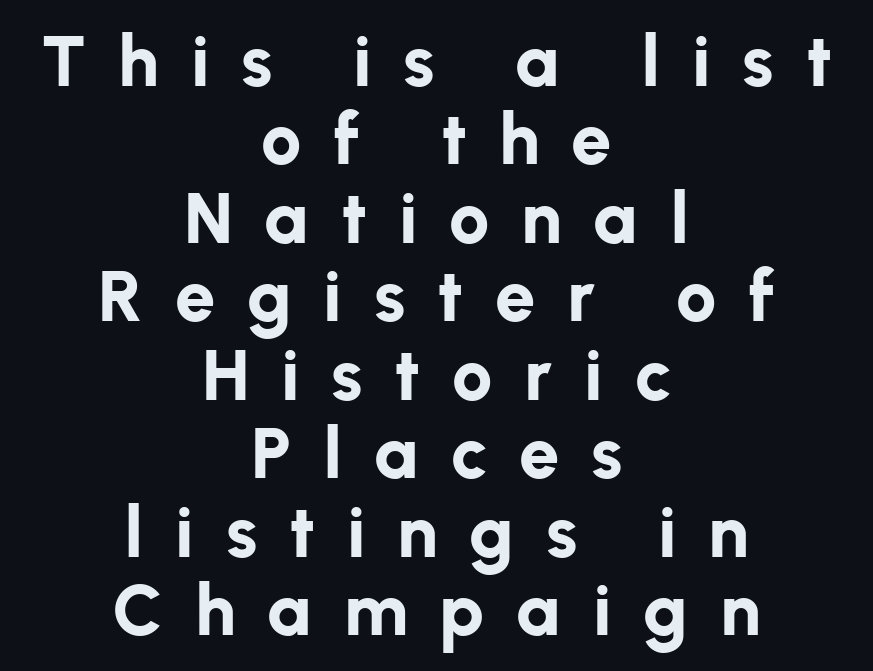
The image shows 72 px bold sans-serif type, upright; set centered, tight line spacing (1.09x), unusually wide letter spacing (+0.44 em), not underlined; low stroke contrast and a medium x-height.
